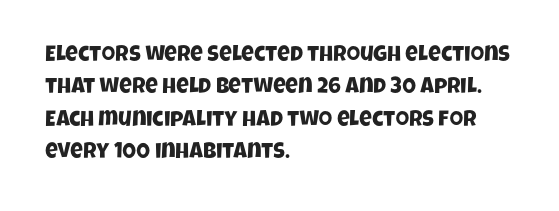
The image shows 22 px text type; set left-aligned, normal line spacing (1.47x), normal letter spacing, not underlined.
